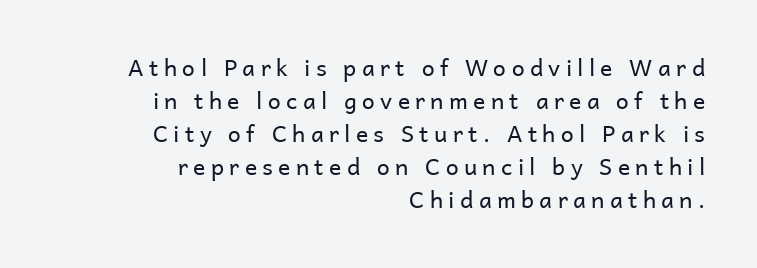
Q: Is the text bold? A: No.
Q: Is the text italic (slanted)? A: No, it is upright.
Q: Is the text underlined? A: No.
Q: How is the paragraph aligned? A: Right-aligned.
Q: Is the spacing between letters normal or unusually wide? A: Unusually wide.
Q: Is the spacing between lines tight, normal or loose? A: Normal.
